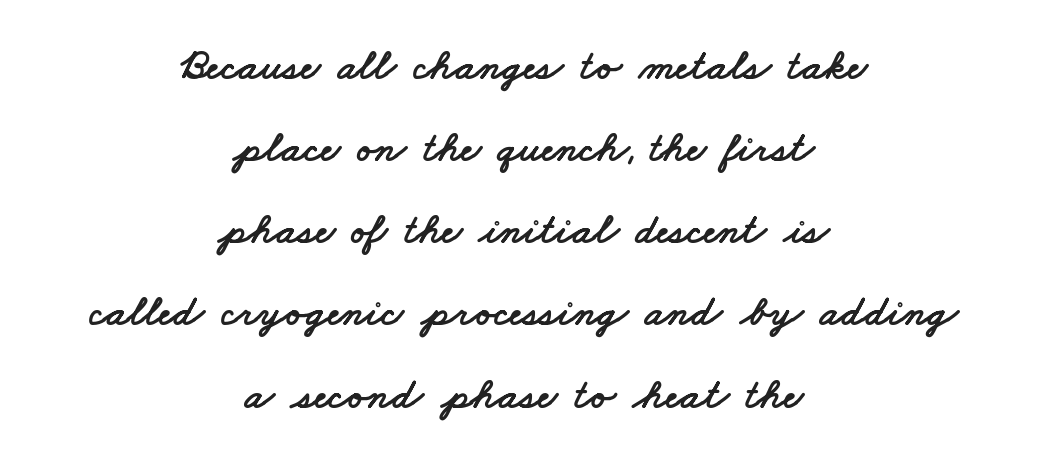
Q: Is the typeface a serif or a sans-serif typeface? A: Sans-serif.
Q: Is the text underlined? A: No.
Q: How is the paragraph aligned? A: Centered.
Q: Is the spacing between letters normal or unusually wide? A: Normal.
Q: Is the spacing between lines tight, normal or loose? A: Loose.
Q: Width (condensed, normal, or wide)? A: Wide.
Q: Stroke contrast? A: Low.
Q: x-height? A: Small.
Q: Monospaced? A: No.
